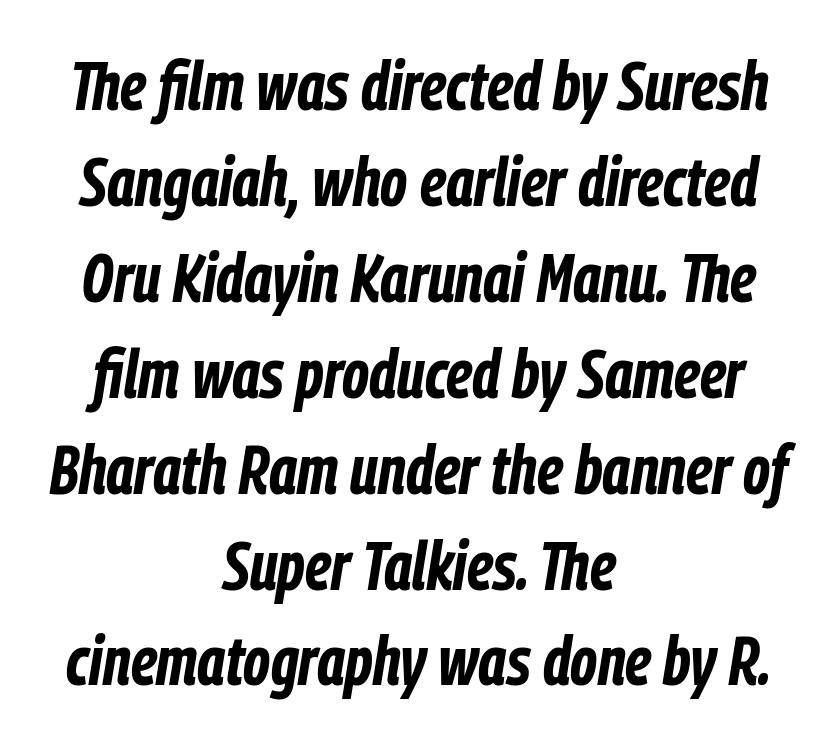
{"italic": "yes", "lean": "right", "slant_degrees": 9, "bold": "yes", "weight": "bold", "width": "condensed", "stroke_contrast": "low", "x_height": "medium", "monospaced": "no", "underline": "no", "align": "center", "line_spacing": "normal", "line_spacing_ratio": 1.39, "letter_spacing": "normal", "letter_spacing_em": 0.0, "glyph_px": 69}
